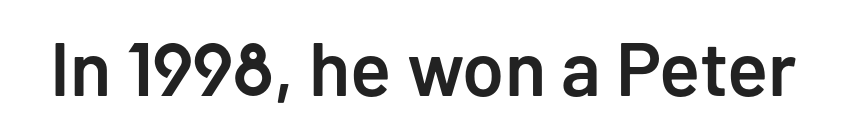
Spacing verdict: proportional, widths tailored to each character. A roman cut, with each character standing at attention. I'd describe the lettering as semibold — firm but not a full bold. In terms of letterspacing, this is plain default setting.
